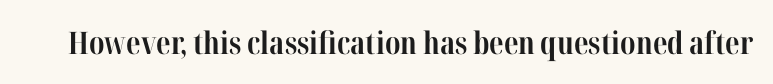
{"serif": "yes", "italic": "no", "bold": "yes", "weight": "bold", "width": "condensed", "stroke_contrast": "high", "x_height": "medium", "monospaced": "no", "underline": "no", "letter_spacing": "normal", "letter_spacing_em": 0.0, "glyph_px": 31}
